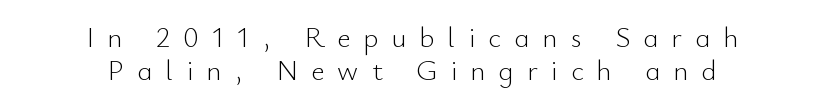
The image shows 29 px light sans-serif type, upright; set centered, tight line spacing (1.15x), unusually wide letter spacing (+0.45 em), not underlined; low stroke contrast and a small x-height.
